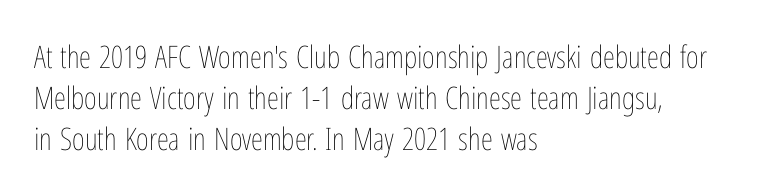
Q: Is the text bold? A: No.
Q: Is the text italic (slanted)? A: No, it is upright.
Q: Is the text underlined? A: No.
Q: How is the paragraph aligned? A: Left-aligned.
Q: Is the spacing between letters normal or unusually wide? A: Normal.
Q: Is the spacing between lines tight, normal or loose? A: Normal.
Q: Width (condensed, normal, or wide)? A: Condensed.
Q: Stroke contrast? A: Low.
Q: x-height? A: Medium.
Q: Monospaced? A: No.
